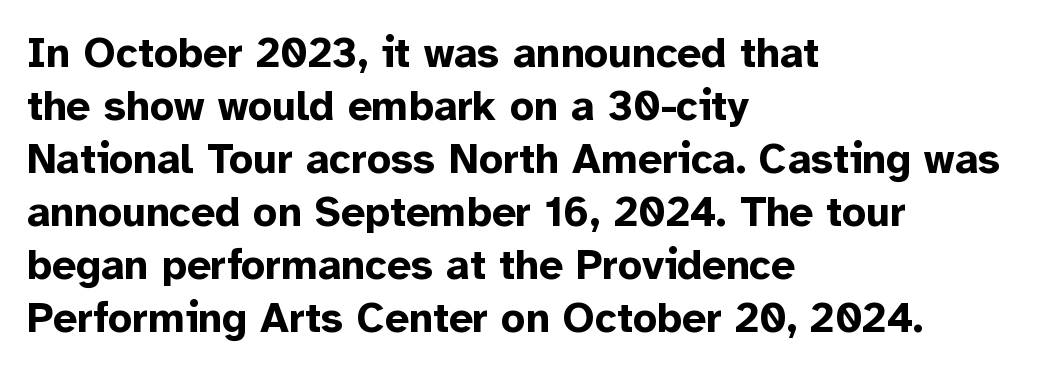
{"serif": "no", "italic": "no", "bold": "yes", "weight": "bold", "width": "normal", "stroke_contrast": "low", "x_height": "medium", "monospaced": "no", "underline": "no", "align": "left", "line_spacing": "normal", "line_spacing_ratio": 1.26, "letter_spacing": "normal", "letter_spacing_em": 0.0, "glyph_px": 42}
